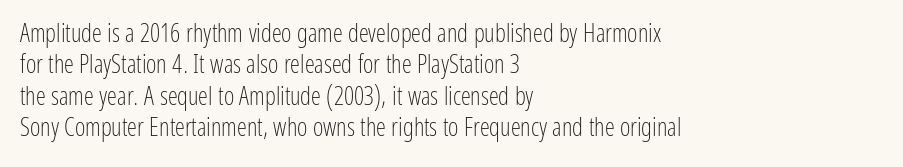
{"italic": "no", "bold": "no", "underline": "no", "align": "left", "line_spacing": "normal", "line_spacing_ratio": 1.26, "letter_spacing": "normal", "letter_spacing_em": 0.0, "glyph_px": 25}
